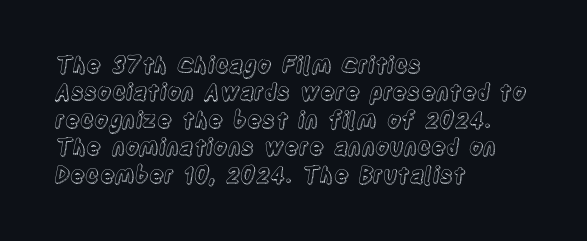
The image shows 22 px text type; set left-aligned, normal line spacing (1.25x), normal letter spacing, not underlined.
